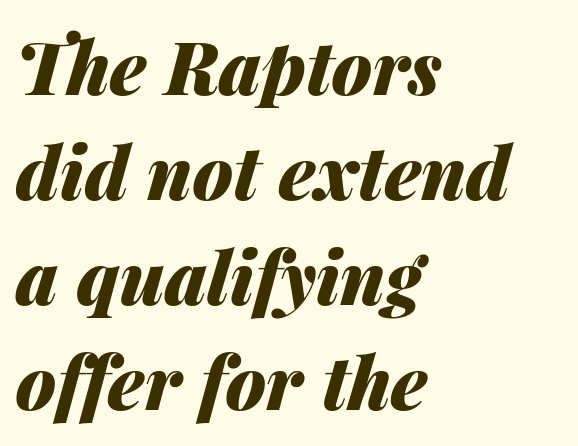
{"italic": "yes", "lean": "right", "slant_degrees": 14, "bold": "yes", "weight": "heavy", "width": "normal", "stroke_contrast": "medium", "x_height": "medium", "monospaced": "no", "underline": "no", "align": "left", "line_spacing": "normal", "line_spacing_ratio": 1.44, "letter_spacing": "normal", "letter_spacing_em": 0.0, "glyph_px": 73}
